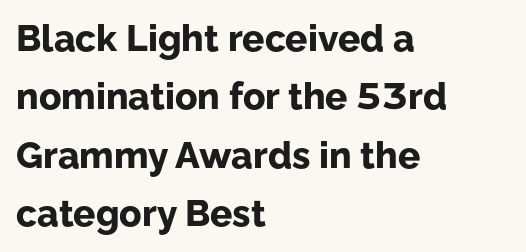
The image shows 37 px bold sans-serif type, upright; set left-aligned, normal line spacing (1.58x), normal letter spacing, not underlined; low stroke contrast and a medium x-height.
